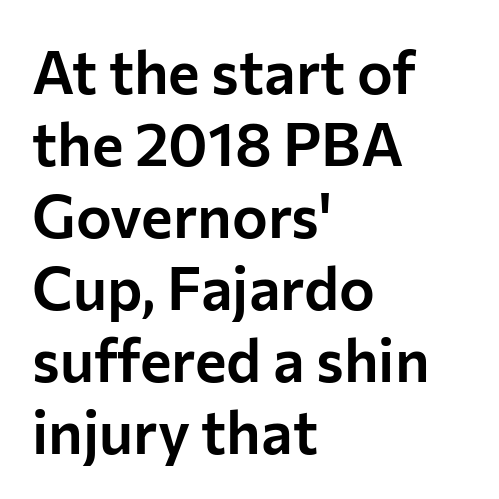
Q: Is the text italic (slanted)? A: No, it is upright.
Q: Is the typeface a serif or a sans-serif typeface? A: Sans-serif.
Q: Is the text underlined? A: No.
Q: How is the paragraph aligned? A: Left-aligned.
Q: Is the spacing between letters normal or unusually wide? A: Normal.
Q: Width (condensed, normal, or wide)? A: Normal.
Q: Stroke contrast? A: Low.
Q: x-height? A: Medium.
Q: Monospaced? A: No.
